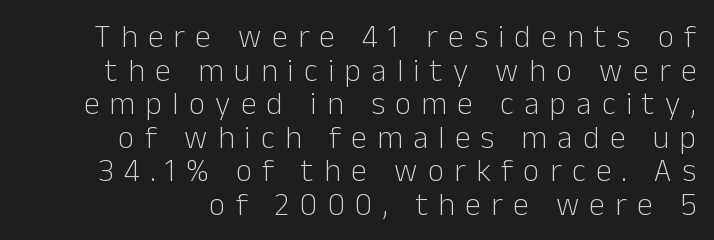
Q: Is the text bold? A: No.
Q: Is the text italic (slanted)? A: No, it is upright.
Q: Is the typeface a serif or a sans-serif typeface? A: Sans-serif.
Q: Is the text underlined? A: No.
Q: Is the spacing between letters normal or unusually wide? A: Unusually wide.
Q: Is the spacing between lines tight, normal or loose? A: Tight.
Q: Width (condensed, normal, or wide)? A: Normal.
Q: Stroke contrast? A: Low.
Q: x-height? A: Medium.
Q: Monospaced? A: No.
